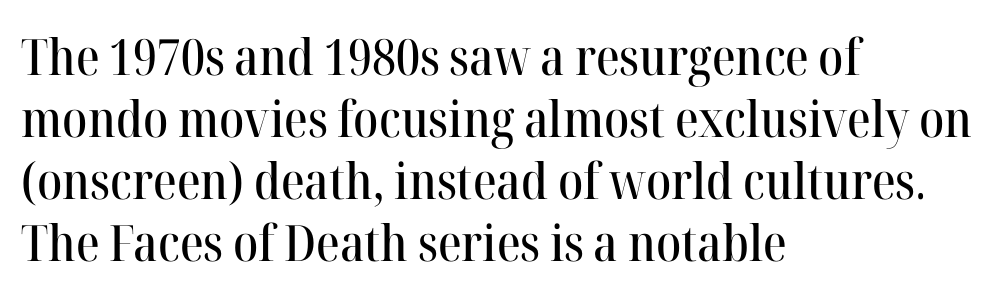
{"serif": "yes", "italic": "no", "width": "normal", "stroke_contrast": "high", "x_height": "medium", "monospaced": "no", "underline": "no", "align": "left", "line_spacing_ratio": 1.24, "letter_spacing": "normal", "letter_spacing_em": 0.0, "glyph_px": 50}
